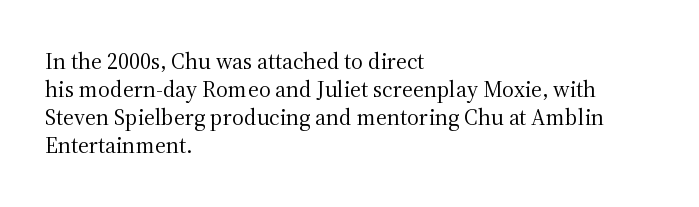
Every stem runs plumb, perpendicular to the baseline. Layout note: lines flush left. Decoration check: the copy has no underline. Short note: letters normally spaced.
